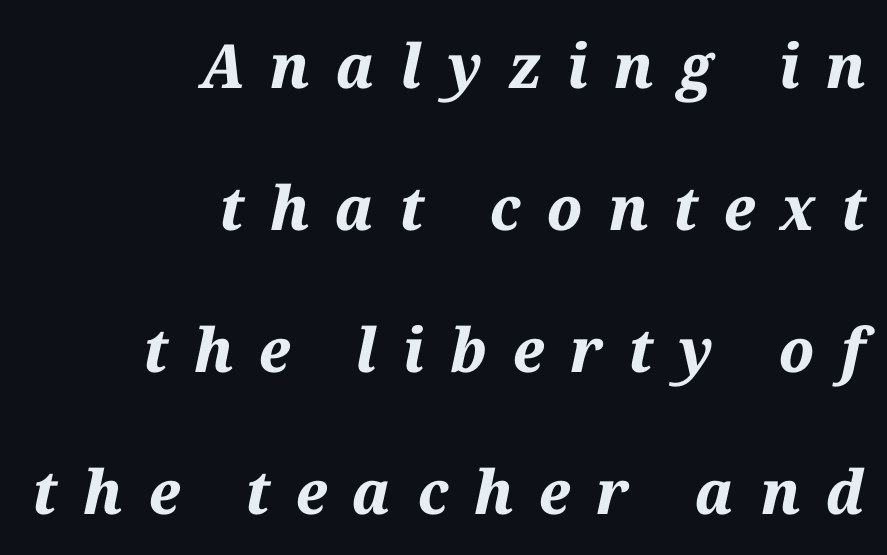
The image shows 61 px bold type, italic (leaning right); set right-aligned, loose line spacing (2.33x), unusually wide letter spacing (+0.42 em), not underlined; medium stroke contrast and a medium x-height.
